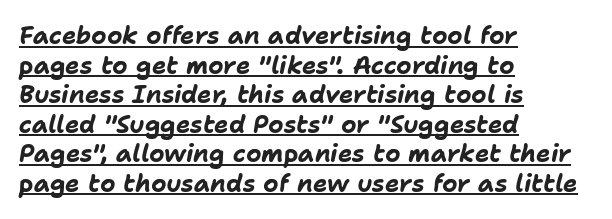
Q: Is the text bold? A: Yes.
Q: Is the text italic (slanted)? A: Yes, it leans right by about 11 degrees.
Q: Is the text underlined? A: Yes.
Q: How is the paragraph aligned? A: Left-aligned.
Q: Is the spacing between letters normal or unusually wide? A: Normal.
